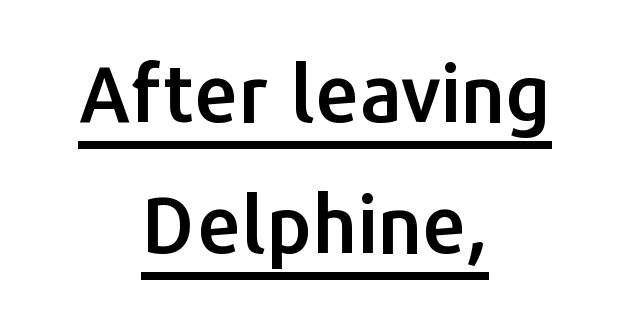
{"serif": "no", "italic": "no", "width": "normal", "stroke_contrast": "low", "x_height": "medium", "monospaced": "no", "underline": "yes", "align": "center", "line_spacing": "normal", "line_spacing_ratio": 1.68, "letter_spacing": "normal", "letter_spacing_em": 0.0, "glyph_px": 78}
